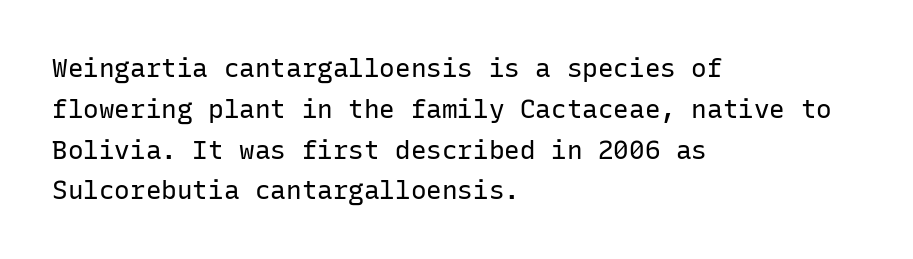
The gap between lines stays unmarked. No extra tracking has been applied to these lines. Does the leading feel generous? No, just average. Short and long lines alike share a common starting point at left.
